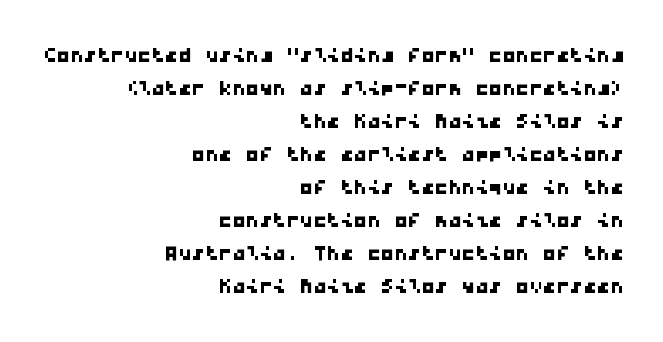
{"underline": "no", "align": "right", "line_spacing_ratio": 1.22, "letter_spacing": "normal", "letter_spacing_em": 0.0, "glyph_px": 27}
